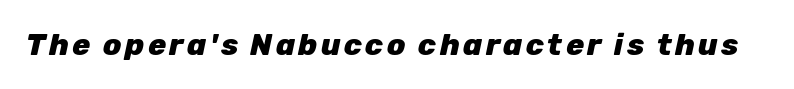
Q: Is the text bold? A: Yes.
Q: Is the text italic (slanted)? A: Yes, it leans right by about 12 degrees.
Q: Is the text underlined? A: No.
Q: Width (condensed, normal, or wide)? A: Normal.
Q: Stroke contrast? A: Low.
Q: x-height? A: Medium.
Q: Monospaced? A: No.
